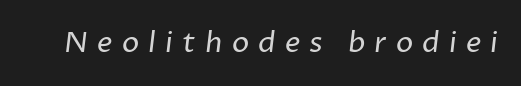
Q: Is the text bold? A: No.
Q: Is the typeface a serif or a sans-serif typeface? A: Sans-serif.
Q: Is the text underlined? A: No.
Q: Is the spacing between letters normal or unusually wide? A: Unusually wide.
Q: Width (condensed, normal, or wide)? A: Normal.
Q: Stroke contrast? A: Low.
Q: x-height? A: Medium.
Q: Monospaced? A: No.
